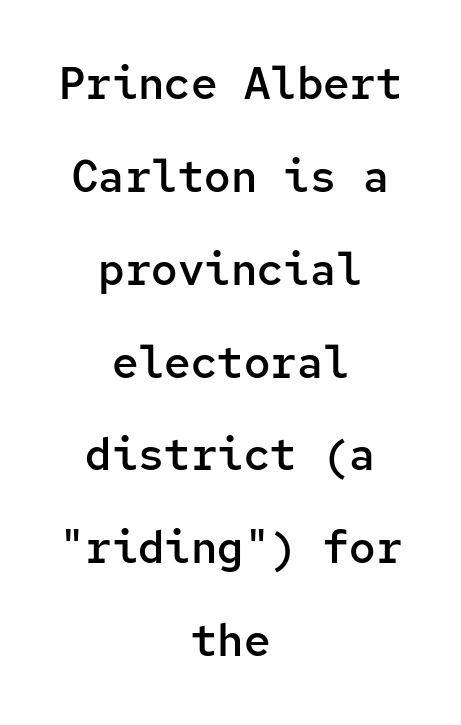
I'd describe the lettering as semibold — firm but not a full bold. These lines stack symmetrically, like a column narrowing and widening about its center. Compared with typical paragraphs, the rows here are farther apart. Every character here occupies the same horizontal width, giving the sample a typewriter-like rhythm. In terms of letterspacing, this is plain default setting.
